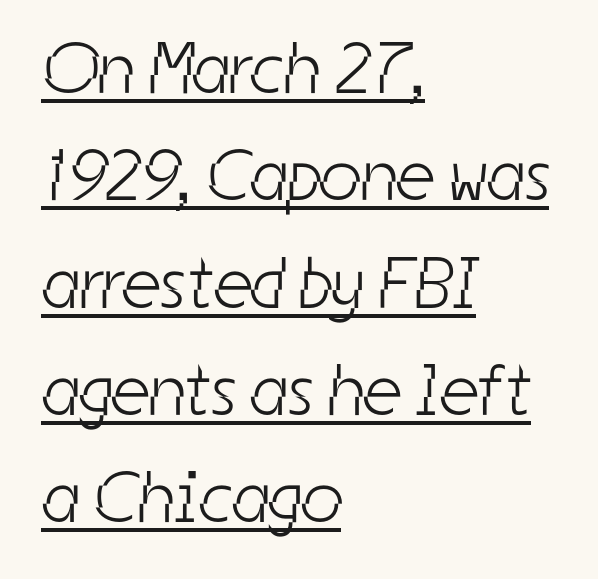
The image shows 73 px light, condensed sans-serif type; set left-aligned, normal line spacing (1.47x), normal letter spacing, underlined; low stroke contrast and a medium x-height.
